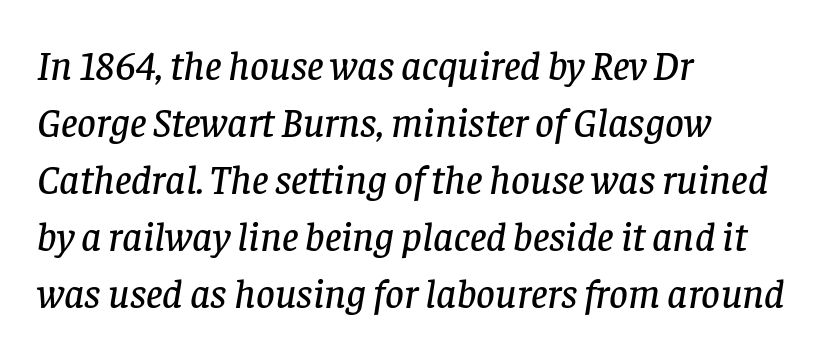
Each new line begins a customary step beneath the previous one. The strip under each line holds only bare page. Looks like regular typesetting: each glyph gets only the width it needs. The text block is weighted toward the left margin, trailing off unevenly rightward. Is this a sans? No — the strokes have serifs. The text carries the slant typical of an italic or oblique font.
